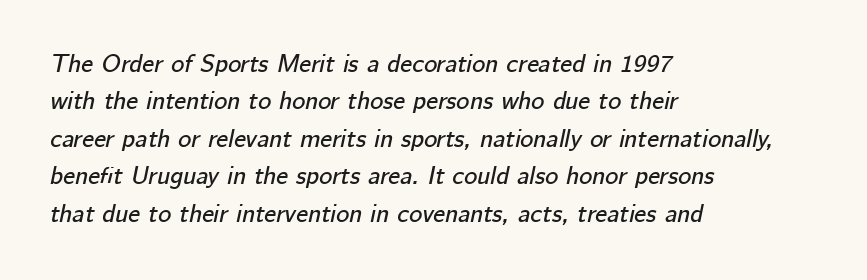
Q: Is the text italic (slanted)? A: Yes, it leans right by about 12 degrees.
Q: Is the text underlined? A: No.
Q: How is the paragraph aligned? A: Left-aligned.
Q: Is the spacing between letters normal or unusually wide? A: Normal.
Q: Is the spacing between lines tight, normal or loose? A: Normal.
